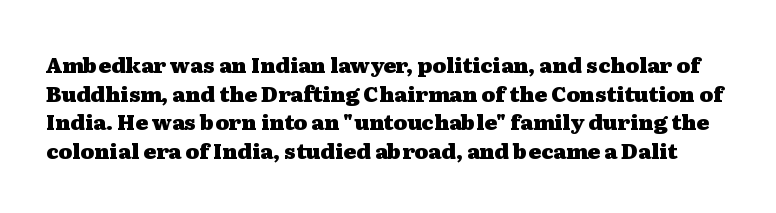
{"italic": "no", "bold": "yes", "underline": "no", "line_spacing": "normal", "line_spacing_ratio": 1.36, "letter_spacing": "normal", "letter_spacing_em": 0.0, "glyph_px": 21}
